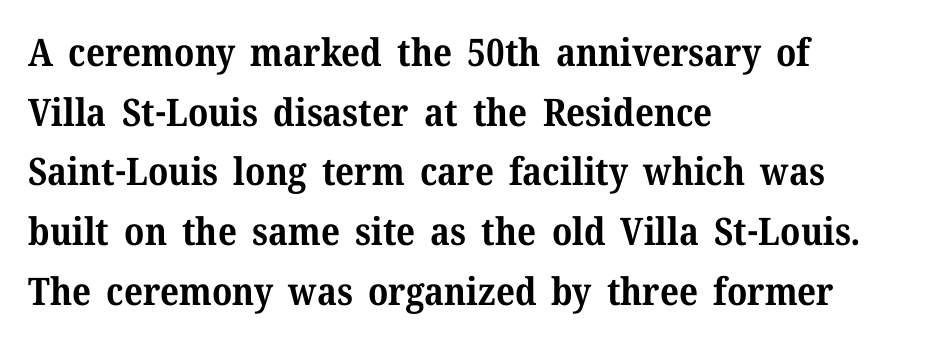
Each new line begins a customary step beneath the previous one. A serif font was chosen for this passage. Where is the straight margin? On the left. Italic: no, the glyphs are upright roman. Inter-character spacing is left at the font's built-in metrics. The baseline area is clear.
